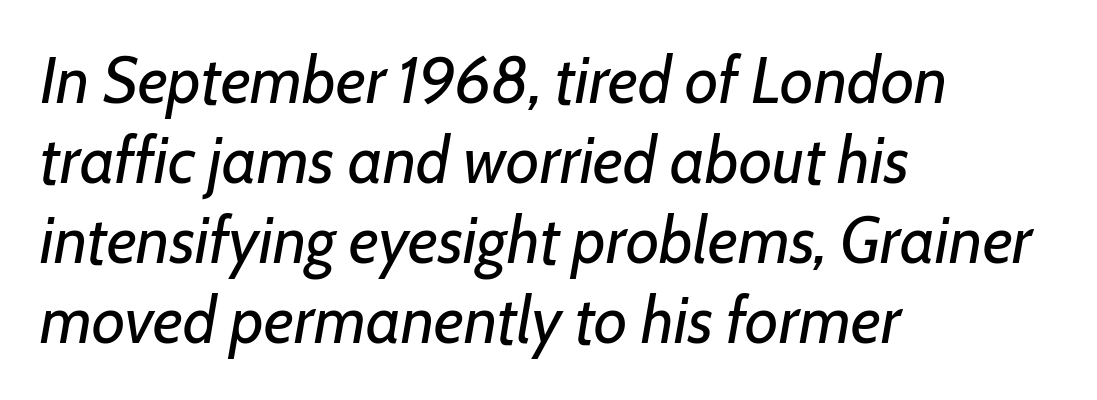
{"italic": "yes", "lean": "right", "slant_degrees": 7, "bold": "no", "weight": "regular", "width": "normal", "stroke_contrast": "low", "x_height": "medium", "monospaced": "no", "underline": "no", "align": "left", "line_spacing_ratio": 1.23, "letter_spacing": "normal", "letter_spacing_em": 0.0, "glyph_px": 65}
